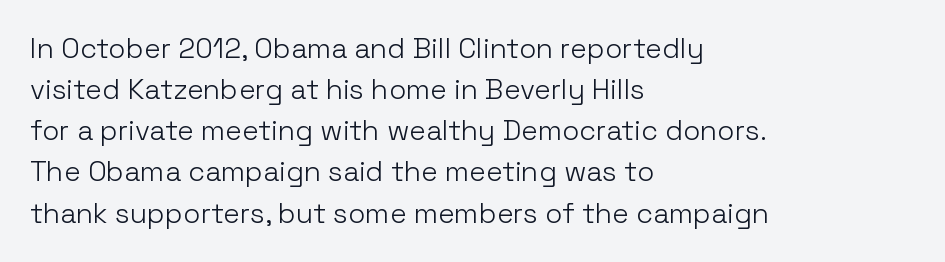
The image shows 28 px light sans-serif type, upright; set left-aligned, normal line spacing (1.47x), normal letter spacing, not underlined; low stroke contrast and a medium x-height.
